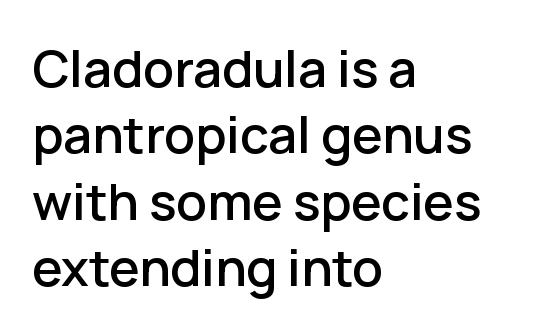
Q: Is the text italic (slanted)? A: No, it is upright.
Q: Is the typeface a serif or a sans-serif typeface? A: Sans-serif.
Q: Is the text underlined? A: No.
Q: How is the paragraph aligned? A: Left-aligned.
Q: Is the spacing between letters normal or unusually wide? A: Normal.
Q: Is the spacing between lines tight, normal or loose? A: Normal.
Q: Width (condensed, normal, or wide)? A: Normal.
Q: Stroke contrast? A: Low.
Q: x-height? A: Medium.
Q: Monospaced? A: No.
